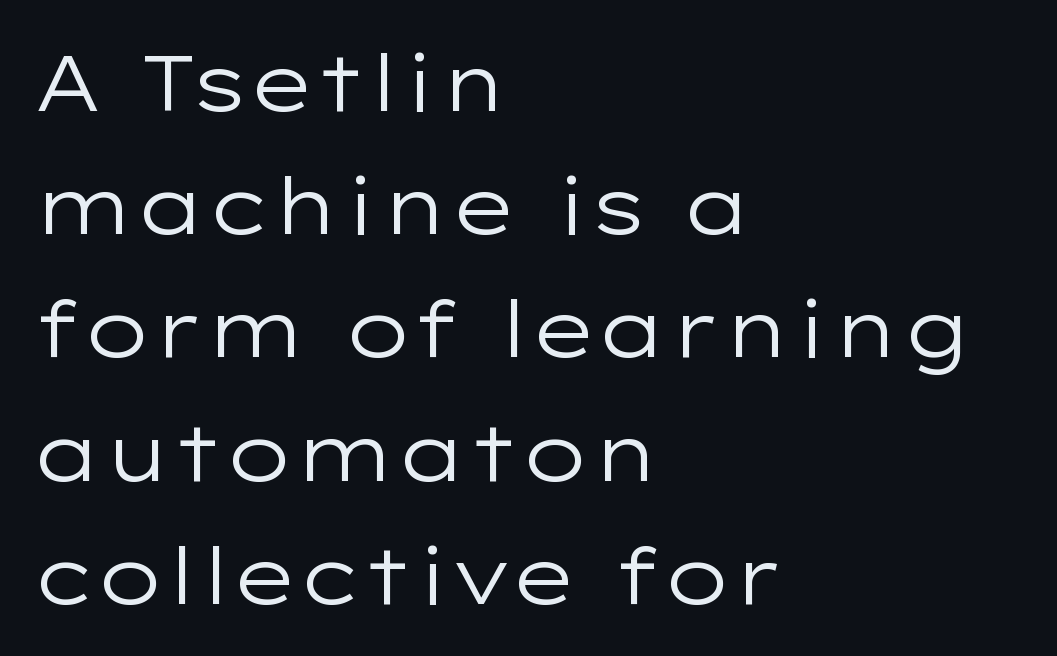
Q: Is the text bold? A: No.
Q: Is the text italic (slanted)? A: No, it is upright.
Q: Is the typeface a serif or a sans-serif typeface? A: Sans-serif.
Q: Is the text underlined? A: No.
Q: How is the paragraph aligned? A: Left-aligned.
Q: Is the spacing between letters normal or unusually wide? A: Normal.
Q: Is the spacing between lines tight, normal or loose? A: Normal.
Q: Width (condensed, normal, or wide)? A: Wide.
Q: Stroke contrast? A: Low.
Q: x-height? A: Medium.
Q: Monospaced? A: No.
